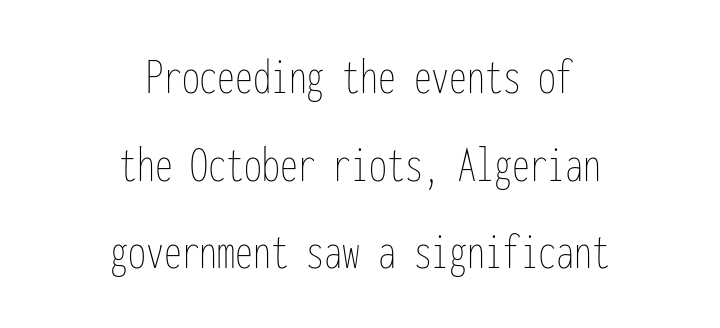
Q: Is the text bold? A: No.
Q: Is the text italic (slanted)? A: No, it is upright.
Q: Is the text underlined? A: No.
Q: How is the paragraph aligned? A: Centered.
Q: Is the spacing between letters normal or unusually wide? A: Normal.
Q: Width (condensed, normal, or wide)? A: Condensed.
Q: Stroke contrast? A: Low.
Q: x-height? A: Medium.
Q: Monospaced? A: Yes.
